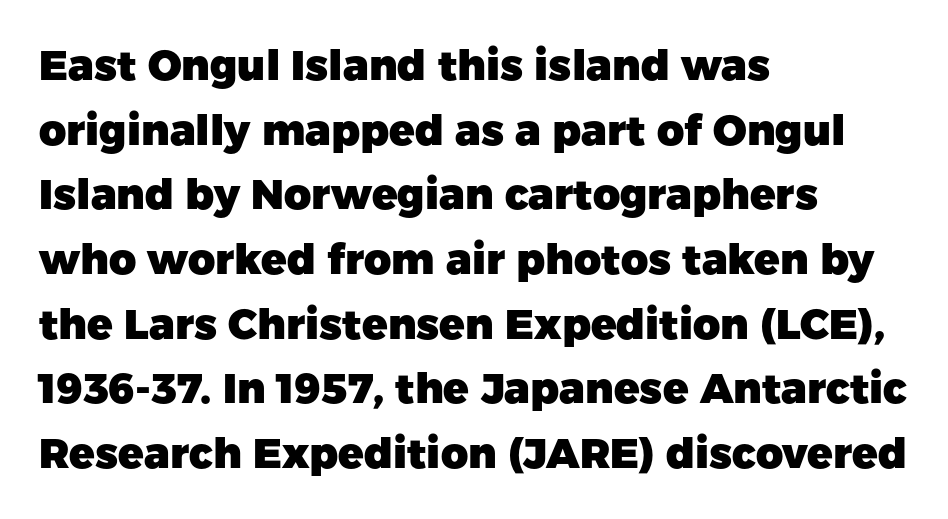
Q: Is the text bold? A: Yes.
Q: Is the text italic (slanted)? A: No, it is upright.
Q: Is the typeface a serif or a sans-serif typeface? A: Sans-serif.
Q: Is the text underlined? A: No.
Q: How is the paragraph aligned? A: Left-aligned.
Q: Is the spacing between letters normal or unusually wide? A: Normal.
Q: Is the spacing between lines tight, normal or loose? A: Normal.
Q: Width (condensed, normal, or wide)? A: Normal.
Q: Stroke contrast? A: Low.
Q: x-height? A: Medium.
Q: Monospaced? A: No.
